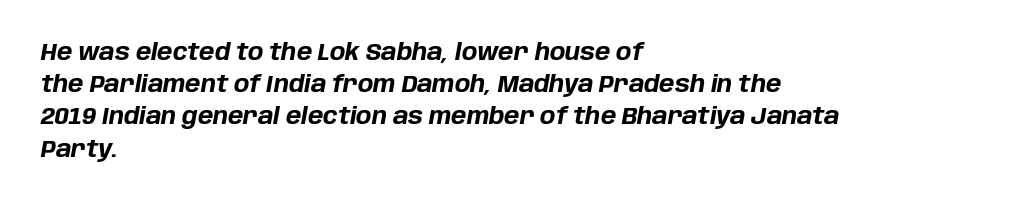
Q: Is the text bold? A: Yes.
Q: Is the text italic (slanted)? A: Yes, it leans right by about 10 degrees.
Q: Is the text underlined? A: No.
Q: How is the paragraph aligned? A: Left-aligned.
Q: Is the spacing between letters normal or unusually wide? A: Normal.
Q: Is the spacing between lines tight, normal or loose? A: Normal.
